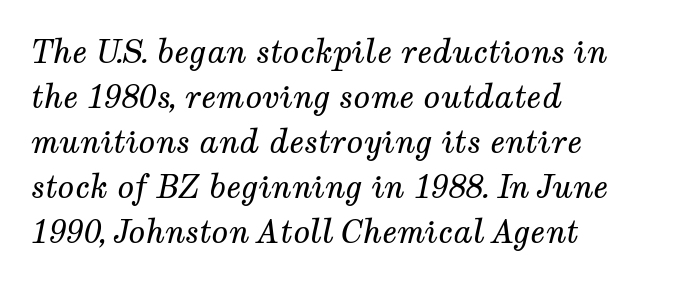
The typeface chosen for these lines features serifs. A clean baseline with only descenders dipping below it. Stems and bowls with no extra thickness — not bold. The typesetter chose a ragged-right arrangement here. Whoever set this chose a conventional vertical rhythm.
